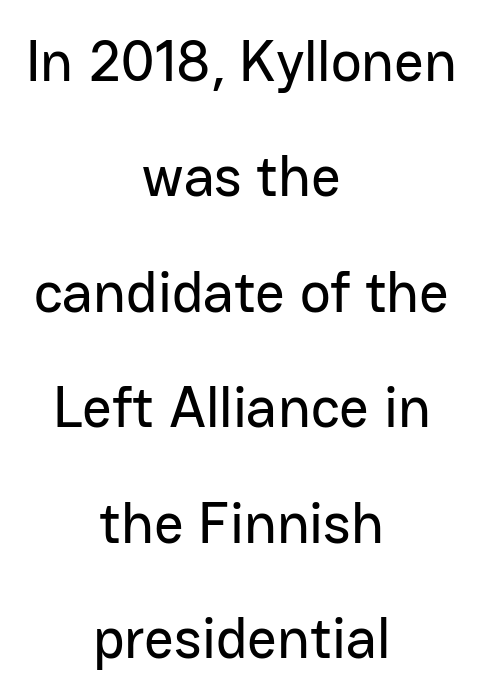
These lines were composed using upright roman letters. Note the varied advance widths — an 'i' is clearly narrower than an 'm'. Quick note: underline off. The font family rendered here belongs to the sans-serif group. Spacing between characters is what you'd get straight out of the box.
